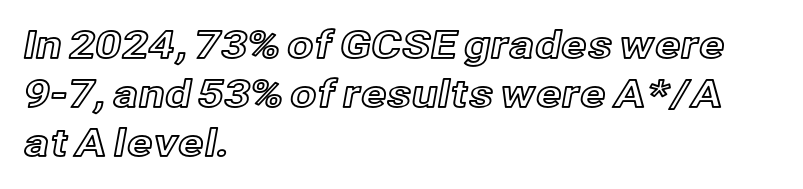
Beneath every word, the page is bare. The leading is moderate, giving the passage an even texture. The type is set solid horizontally, with unmodified tracking. The paragraph shown leans on its left margin.
